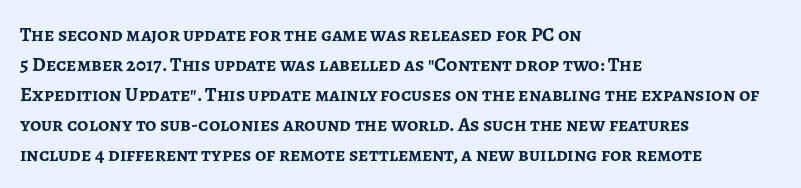
Q: Is the text bold? A: Yes.
Q: Is the text italic (slanted)? A: No, it is upright.
Q: Is the text underlined? A: No.
Q: How is the paragraph aligned? A: Left-aligned.
Q: Is the spacing between letters normal or unusually wide? A: Normal.
Q: Is the spacing between lines tight, normal or loose? A: Normal.
